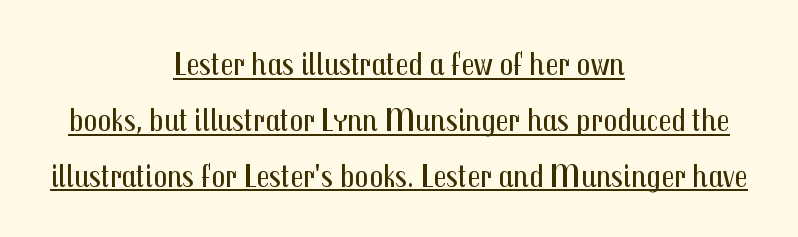
The image shows 34 px regular-weight, condensed sans-serif type, upright; set centered, normal line spacing (1.64x), normal letter spacing, underlined; medium stroke contrast and a medium x-height.
